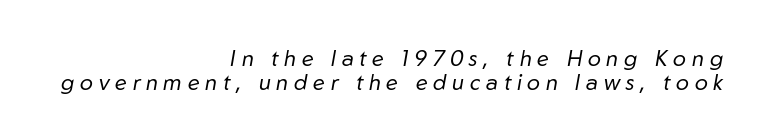
The image shows 22 px text type, italic (leaning right); set right-aligned, tight line spacing (1.1x), unusually wide letter spacing (+0.26 em), not underlined.
